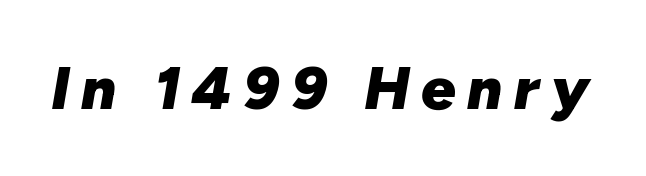
{"italic": "yes", "lean": "right", "slant_degrees": 10, "bold": "yes", "weight": "heavy", "width": "normal", "stroke_contrast": "low", "x_height": "medium", "monospaced": "no", "underline": "no", "glyph_px": 61}
